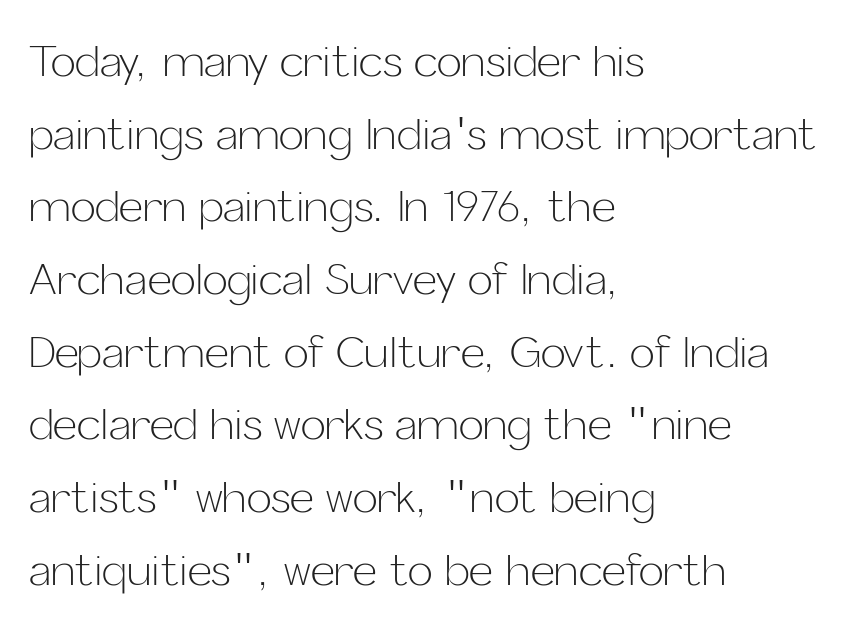
Q: Is the text bold? A: No.
Q: Is the text italic (slanted)? A: No, it is upright.
Q: Is the typeface a serif or a sans-serif typeface? A: Sans-serif.
Q: Is the text underlined? A: No.
Q: How is the paragraph aligned? A: Left-aligned.
Q: Is the spacing between letters normal or unusually wide? A: Normal.
Q: Width (condensed, normal, or wide)? A: Normal.
Q: Stroke contrast? A: Low.
Q: x-height? A: Medium.
Q: Monospaced? A: No.
